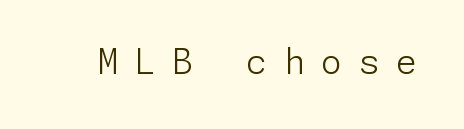
{"serif": "no", "italic": "no", "bold": "no", "weight": "light", "width": "normal", "stroke_contrast": "low", "x_height": "medium", "underline": "no", "letter_spacing": "wide", "letter_spacing_em": 0.48, "glyph_px": 34}
